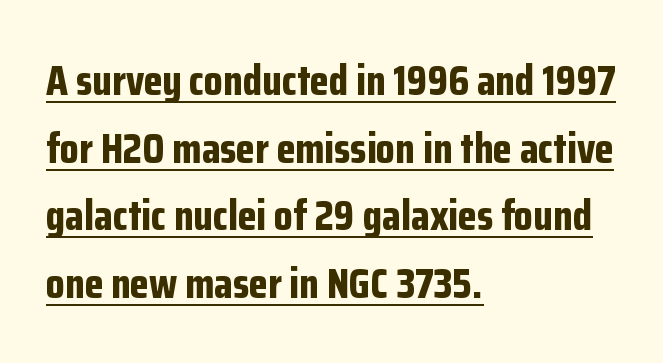
{"serif": "no", "italic": "no", "bold": "yes", "weight": "bold", "width": "condensed", "stroke_contrast": "low", "x_height": "medium", "monospaced": "no", "underline": "yes", "align": "left", "line_spacing": "normal", "line_spacing_ratio": 1.57, "letter_spacing": "normal", "letter_spacing_em": 0.0, "glyph_px": 43}
